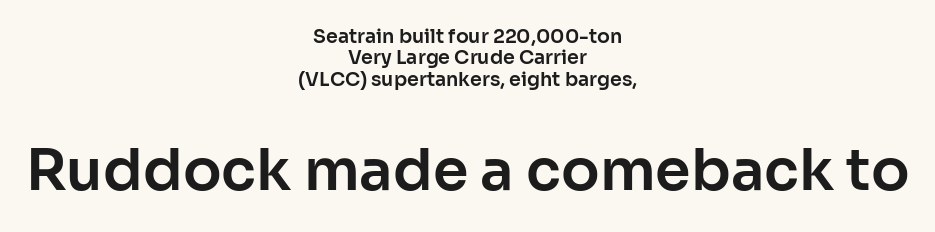
Q: Is the text italic (slanted)? A: No, it is upright.
Q: Is the typeface a serif or a sans-serif typeface? A: Sans-serif.
Q: Is the text underlined? A: No.
Q: How is the paragraph aligned? A: Centered.
Q: Is the spacing between letters normal or unusually wide? A: Normal.
Q: Is the spacing between lines tight, normal or loose? A: Tight.
Q: Which block of text is set in a larger size, the first (top) or the second (bottom)? A: The second (bottom) one.
Q: Width (condensed, normal, or wide)? A: Normal.
Q: Stroke contrast? A: Low.
Q: x-height? A: Medium.
Q: Monospaced? A: No.
